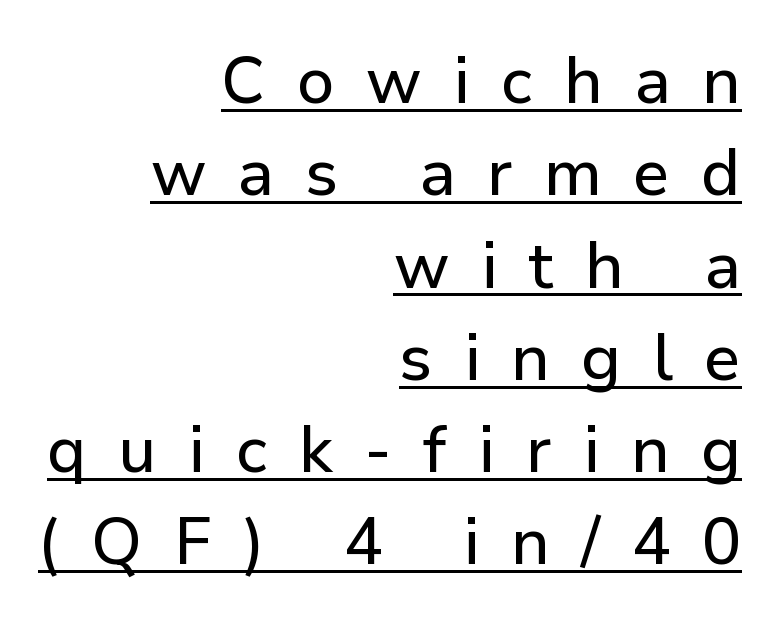
The image shows 65 px sans-serif type, upright; set right-aligned, normal line spacing (1.42x), unusually wide letter spacing (+0.48 em), underlined; low stroke contrast and a medium x-height.
